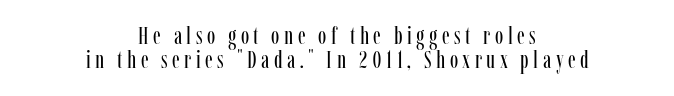
Q: Is the text bold? A: No.
Q: Is the text italic (slanted)? A: No, it is upright.
Q: Is the text underlined? A: No.
Q: How is the paragraph aligned? A: Centered.
Q: Is the spacing between lines tight, normal or loose? A: Tight.
